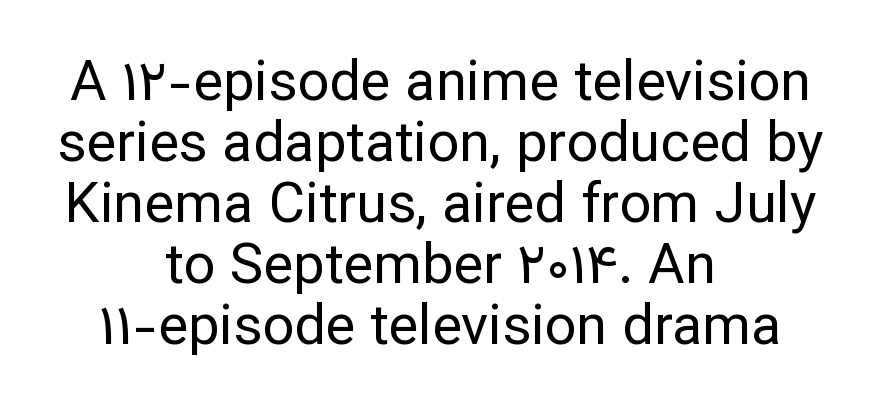
Q: Is the text bold? A: No.
Q: Is the text italic (slanted)? A: No, it is upright.
Q: Is the typeface a serif or a sans-serif typeface? A: Sans-serif.
Q: Is the text underlined? A: No.
Q: How is the paragraph aligned? A: Centered.
Q: Is the spacing between letters normal or unusually wide? A: Normal.
Q: Is the spacing between lines tight, normal or loose? A: Tight.
Q: Width (condensed, normal, or wide)? A: Normal.
Q: Stroke contrast? A: Low.
Q: x-height? A: Medium.
Q: Monospaced? A: No.
